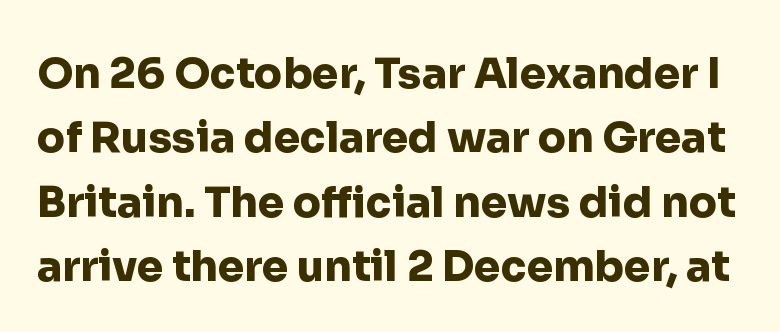
Each new line begins a customary step beneath the previous one. Do the characters align in a grid? No, the font is proportional. The typography opts for an upright posture over an oblique one. Its strokes are broad and dark, the hallmark of bold type. Is this a sans? Yes — the strokes have no serifs. Tracking here is standard; glyphs follow each other at the usual distance.
